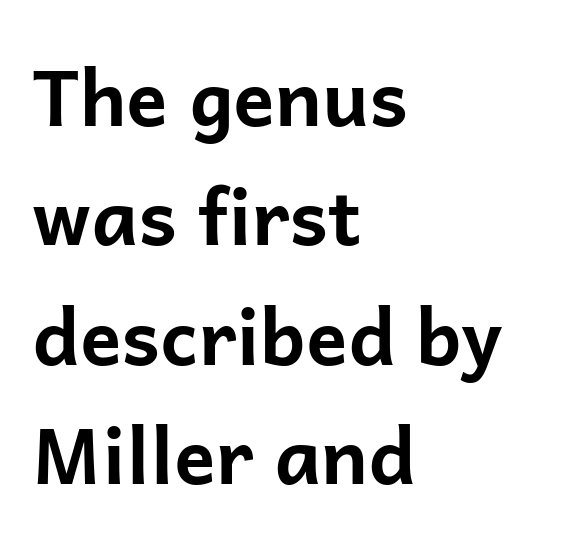
The image shows 77 px bold sans-serif type, upright; set left-aligned, normal line spacing (1.55x), normal letter spacing, not underlined; low stroke contrast and a medium x-height.
